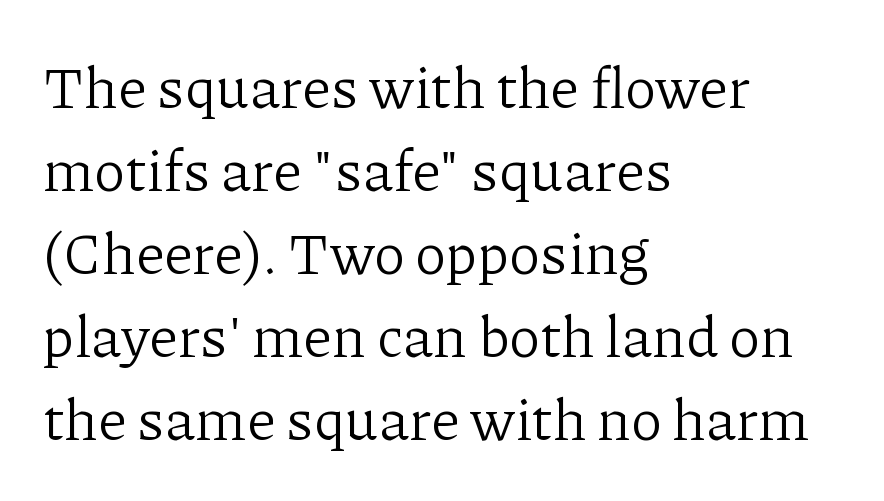
{"serif": "yes", "italic": "no", "bold": "no", "weight": "light", "width": "normal", "stroke_contrast": "low", "x_height": "medium", "monospaced": "no", "underline": "no", "align": "left", "line_spacing": "normal", "line_spacing_ratio": 1.43, "letter_spacing": "normal", "letter_spacing_em": 0.0, "glyph_px": 58}
